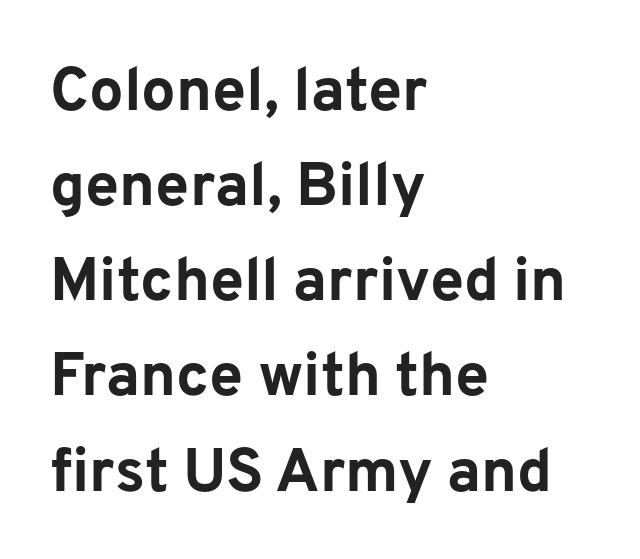
{"serif": "no", "italic": "no", "bold": "yes", "weight": "bold", "width": "normal", "stroke_contrast": "low", "x_height": "medium", "monospaced": "no", "underline": "no", "align": "left", "line_spacing": "normal", "line_spacing_ratio": 1.56, "letter_spacing": "normal", "letter_spacing_em": 0.0, "glyph_px": 61}
